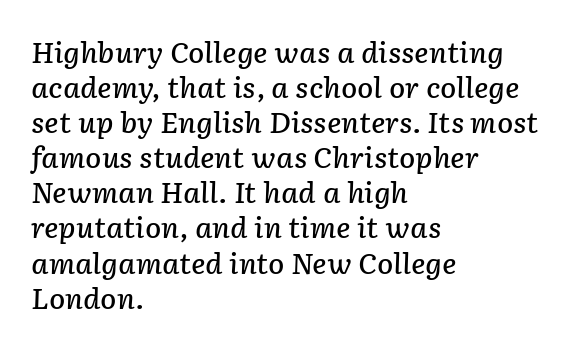
{"italic": "yes", "lean": "right", "slant_degrees": 2, "bold": "semi", "underline": "no", "align": "left", "line_spacing": "normal", "line_spacing_ratio": 1.3, "letter_spacing": "normal", "letter_spacing_em": 0.0, "glyph_px": 27}
